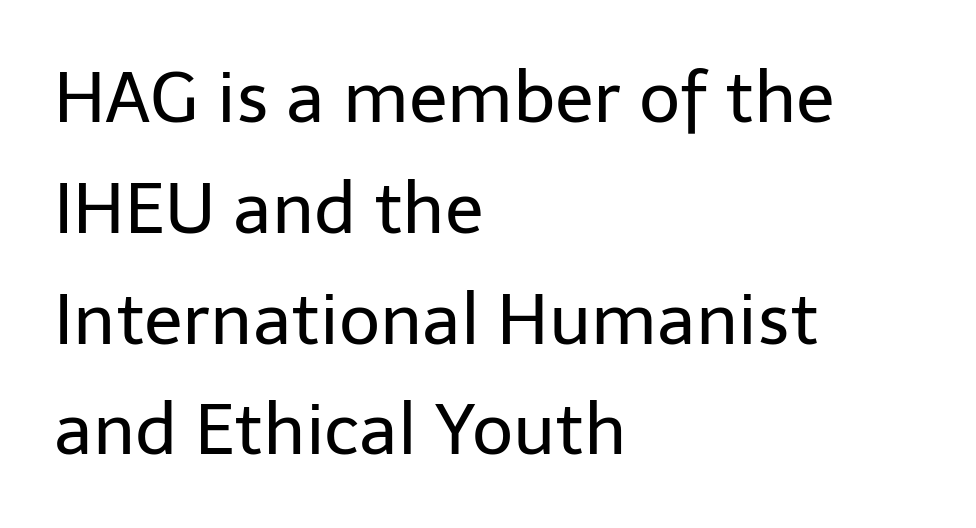
{"serif": "no", "italic": "no", "bold": "no", "weight": "regular", "width": "normal", "stroke_contrast": "low", "x_height": "medium", "monospaced": "no", "underline": "no", "align": "left", "line_spacing": "normal", "line_spacing_ratio": 1.56, "letter_spacing": "normal", "letter_spacing_em": 0.0, "glyph_px": 71}
